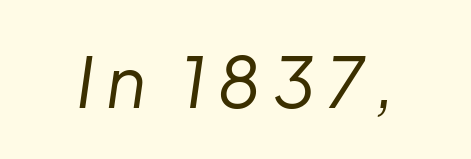
Q: Is the text bold? A: No.
Q: Is the text italic (slanted)? A: Yes, it leans right by about 8 degrees.
Q: Is the text underlined? A: No.
Q: Width (condensed, normal, or wide)? A: Normal.
Q: Stroke contrast? A: Low.
Q: x-height? A: Medium.
Q: Monospaced? A: No.
